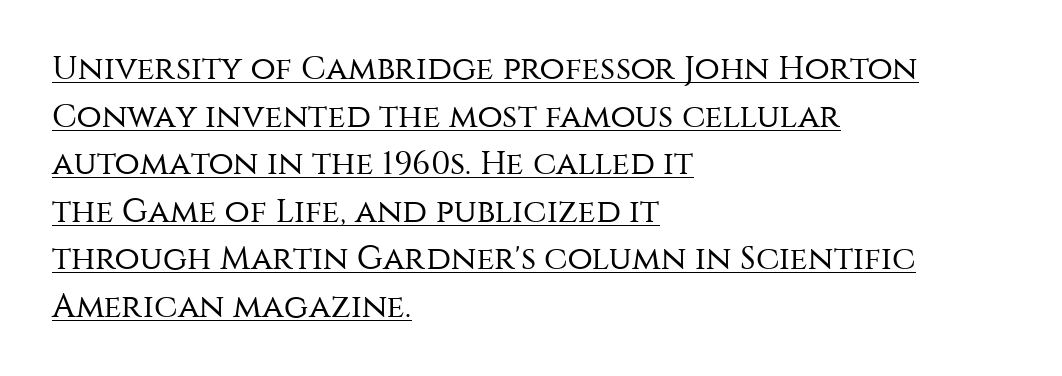
The image shows 33 px regular-weight sans-serif type, upright; set left-aligned, normal line spacing (1.44x), normal letter spacing, underlined; medium stroke contrast and a large x-height.
